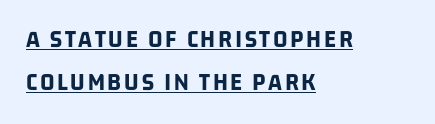
These lines are set flush left with a ragged right edge. The glyphs have the mass of a bold cut. The face used here appears with an underline applied.
